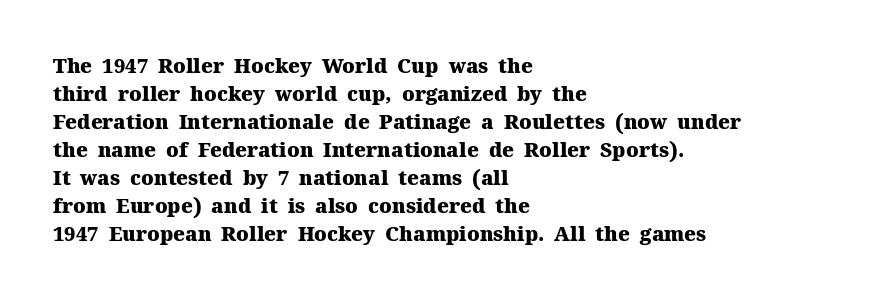
Q: Is the text bold? A: Yes.
Q: Is the text italic (slanted)? A: No, it is upright.
Q: Is the text underlined? A: No.
Q: How is the paragraph aligned? A: Left-aligned.
Q: Is the spacing between letters normal or unusually wide? A: Normal.
Q: Is the spacing between lines tight, normal or loose? A: Normal.
